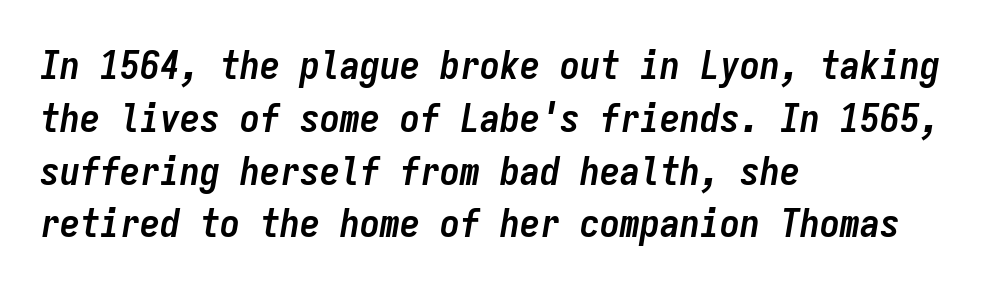
The image shows 40 px semibold, condensed type, italic (leaning right), monospaced; set left-aligned, normal line spacing (1.32x), normal letter spacing, not underlined; low stroke contrast and a medium x-height.
